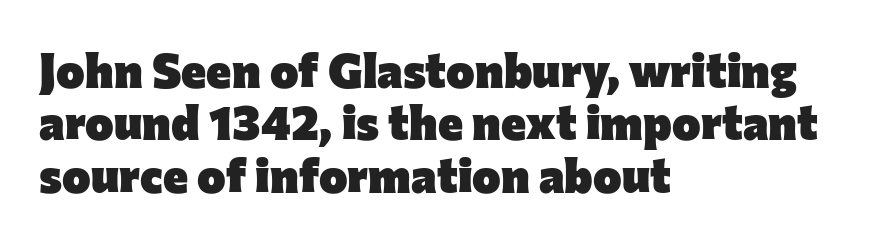
{"serif": "no", "italic": "no", "bold": "yes", "weight": "heavy", "width": "normal", "stroke_contrast": "low", "x_height": "medium", "monospaced": "no", "underline": "no", "align": "left", "line_spacing": "tight", "line_spacing_ratio": 1.09, "letter_spacing": "normal", "letter_spacing_em": 0.0, "glyph_px": 48}
